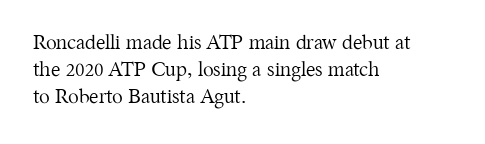
The text block is weighted toward the left margin, trailing off unevenly rightward. Summary of vertical rhythm: regular, with standard interline spacing. Spacing between characters is what you'd get straight out of the box. The letterforms sit at book weight or below.
